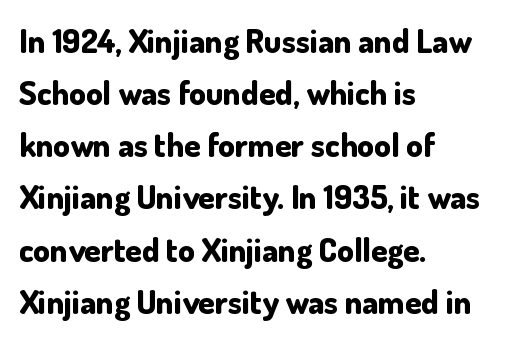
{"serif": "no", "italic": "no", "bold": "yes", "weight": "bold", "width": "normal", "stroke_contrast": "low", "x_height": "small", "monospaced": "no", "underline": "no", "align": "left", "line_spacing": "normal", "line_spacing_ratio": 1.58, "letter_spacing": "normal", "letter_spacing_em": 0.0, "glyph_px": 33}
